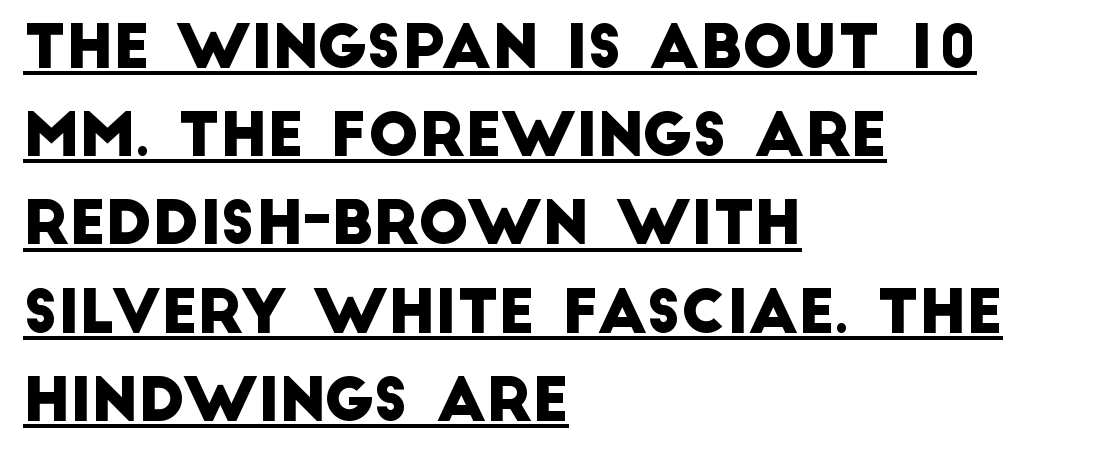
The image shows 60 px sans-serif type; set left-aligned, normal line spacing (1.47x), normal letter spacing, underlined; low stroke contrast and a large x-height.
